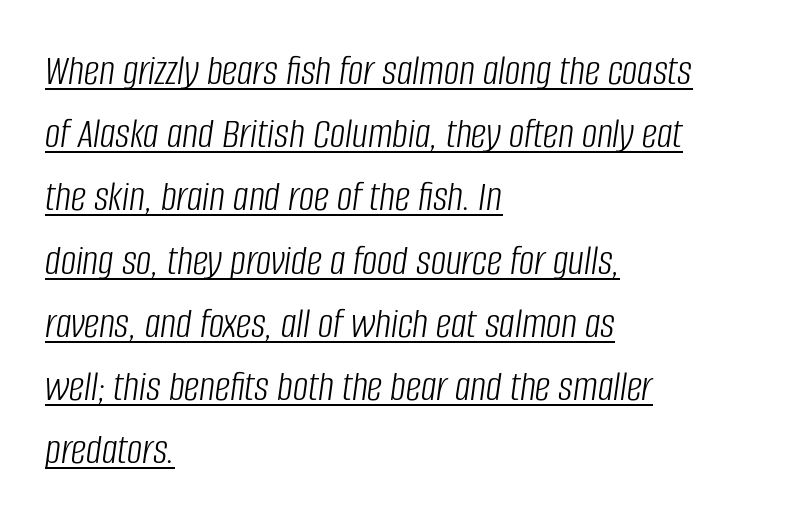
The image shows 43 px light, condensed type, italic (leaning right); set left-aligned, normal line spacing (1.47x), normal letter spacing, underlined; low stroke contrast and a large x-height.
